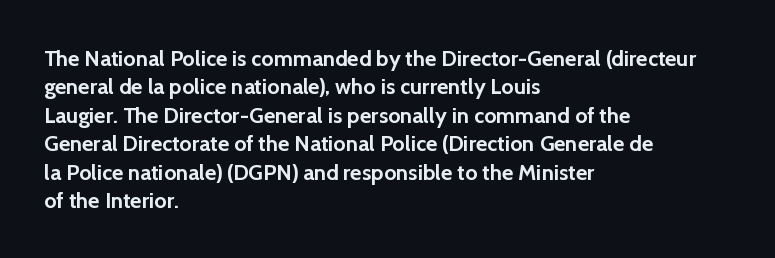
This is the regular roman posture of the typeface. The lines in this sample share a left origin and differ only in where they stop. Standard letterfit; no display-style spreading of the glyphs. Heavy-handed strokes throughout: this text is bold. The space directly below the letters is spotless.
